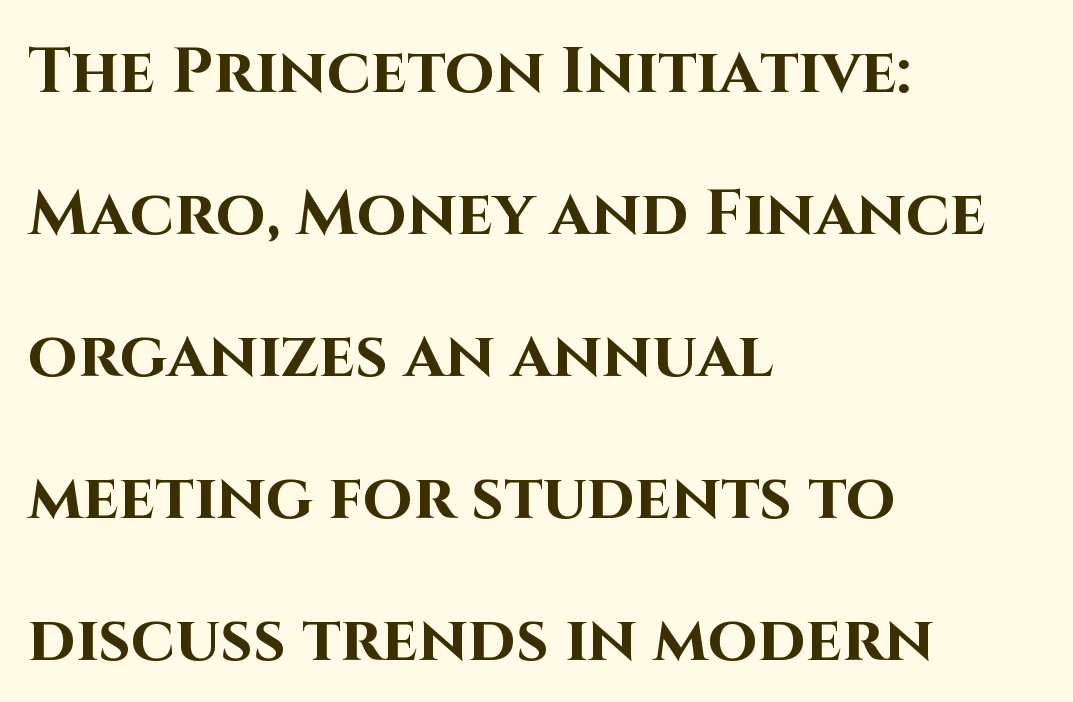
Horizontal alignment here is leftward, the default for most running prose. The rendering keeps characters at their native spacing. The baseline area is clear. Compared with an ordinary text face, these strokes are far heavier — a full bold. Widely set lines give the paragraph a tall, airy silhouette. The passage shown is typeset with a sans-serif family.
